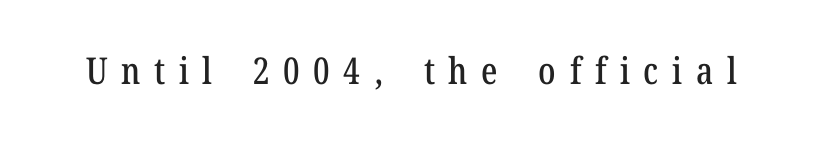
Q: Is the text italic (slanted)? A: No, it is upright.
Q: Is the typeface a serif or a sans-serif typeface? A: Serif.
Q: Is the text underlined? A: No.
Q: Is the spacing between letters normal or unusually wide? A: Unusually wide.
Q: Width (condensed, normal, or wide)? A: Condensed.
Q: Stroke contrast? A: Low.
Q: x-height? A: Medium.
Q: Monospaced? A: No.
